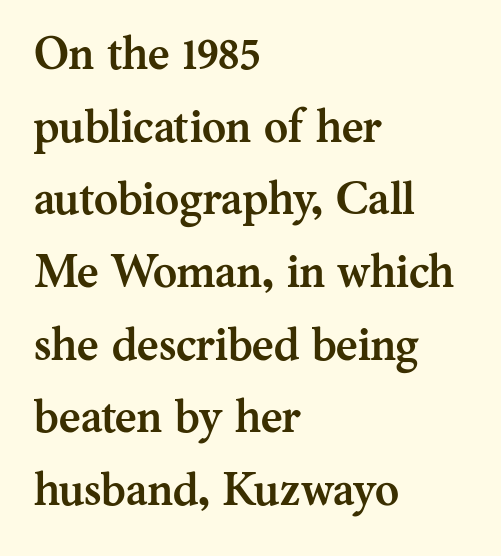
The image shows 46 px semibold serif type, upright; set left-aligned, normal line spacing (1.58x), normal letter spacing, not underlined; medium stroke contrast and a medium x-height.
